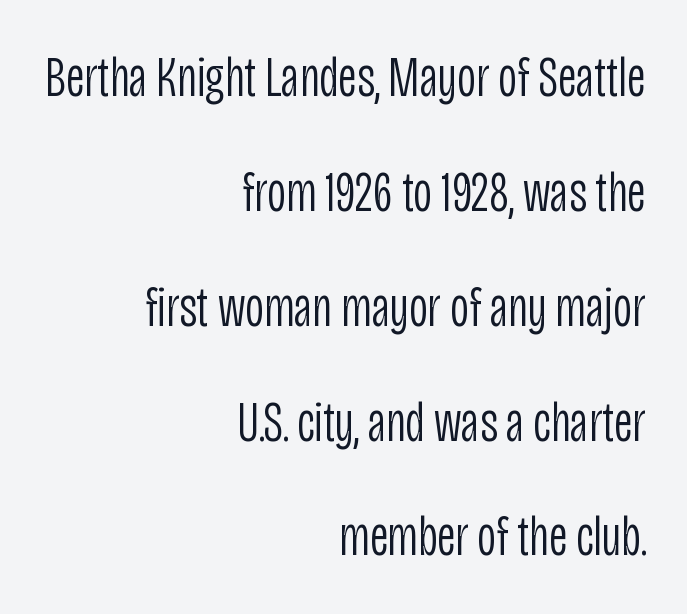
{"serif": "no", "italic": "no", "bold": "no", "weight": "light", "width": "condensed", "stroke_contrast": "low", "x_height": "large", "monospaced": "no", "underline": "no", "align": "right", "line_spacing": "loose", "line_spacing_ratio": 1.98, "letter_spacing": "normal", "letter_spacing_em": 0.0, "glyph_px": 58}
